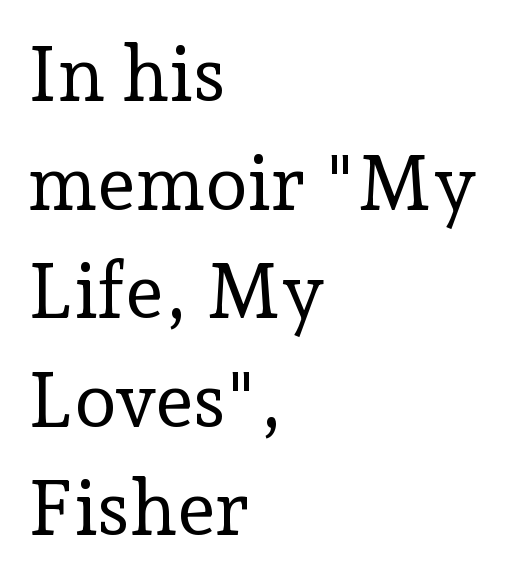
Q: Is the text bold? A: No.
Q: Is the text italic (slanted)? A: No, it is upright.
Q: Is the typeface a serif or a sans-serif typeface? A: Serif.
Q: Is the text underlined? A: No.
Q: How is the paragraph aligned? A: Left-aligned.
Q: Is the spacing between letters normal or unusually wide? A: Normal.
Q: Is the spacing between lines tight, normal or loose? A: Normal.
Q: Width (condensed, normal, or wide)? A: Normal.
Q: Stroke contrast? A: Low.
Q: x-height? A: Medium.
Q: Monospaced? A: No.
